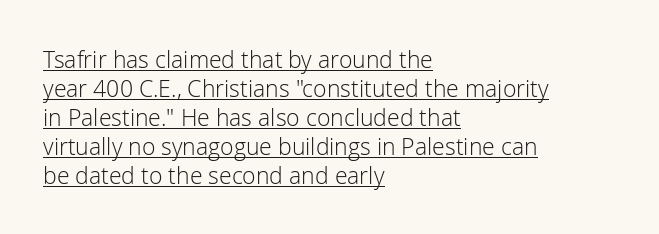
Q: Is the text bold? A: No.
Q: Is the text italic (slanted)? A: No, it is upright.
Q: Is the text underlined? A: Yes.
Q: How is the paragraph aligned? A: Left-aligned.
Q: Is the spacing between letters normal or unusually wide? A: Normal.
Q: Is the spacing between lines tight, normal or loose? A: Normal.
